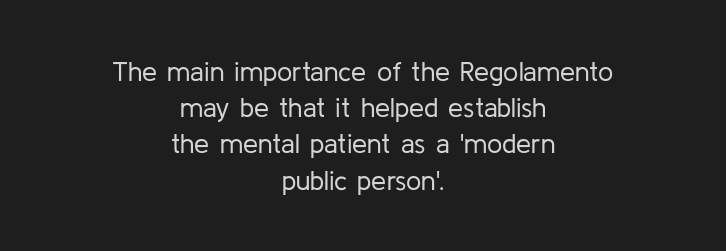
The image shows 27 px text type, upright; set centered, normal line spacing (1.34x), normal letter spacing, not underlined.
